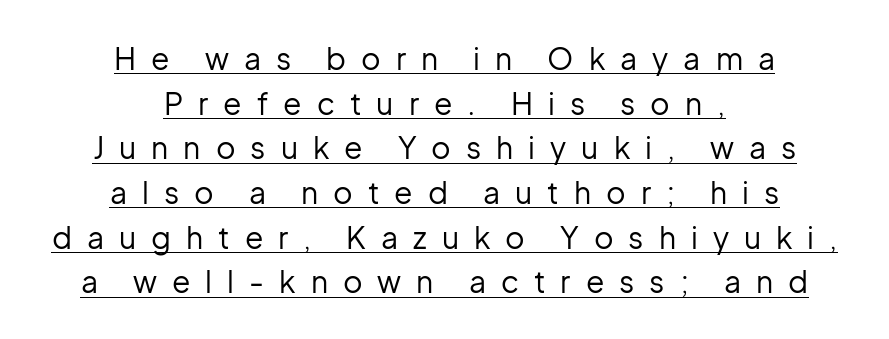
Q: Is the text bold? A: No.
Q: Is the text italic (slanted)? A: No, it is upright.
Q: Is the typeface a serif or a sans-serif typeface? A: Sans-serif.
Q: Is the text underlined? A: Yes.
Q: How is the paragraph aligned? A: Centered.
Q: Is the spacing between letters normal or unusually wide? A: Unusually wide.
Q: Is the spacing between lines tight, normal or loose? A: Normal.
Q: Width (condensed, normal, or wide)? A: Normal.
Q: Stroke contrast? A: Low.
Q: x-height? A: Medium.
Q: Monospaced? A: No.
